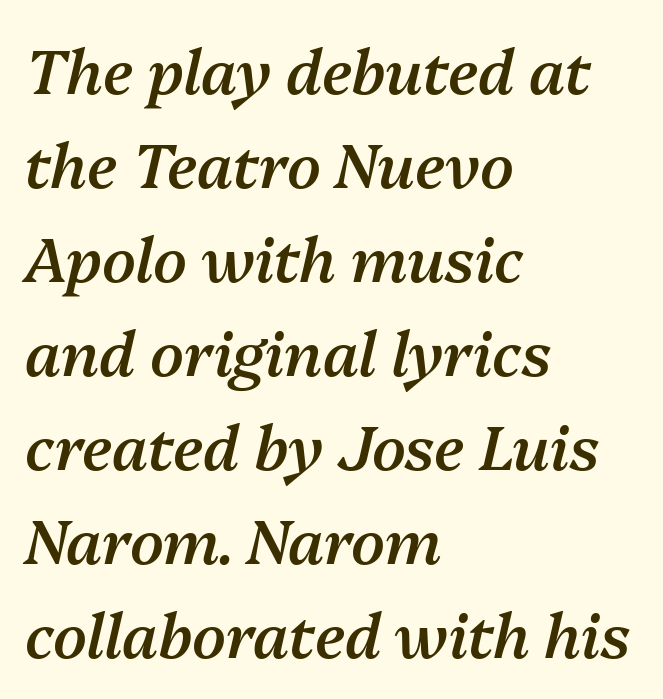
Q: Is the text bold? A: Semi-bold.
Q: Is the text italic (slanted)? A: Yes, it leans right by about 13 degrees.
Q: Is the text underlined? A: No.
Q: How is the paragraph aligned? A: Left-aligned.
Q: Is the spacing between letters normal or unusually wide? A: Normal.
Q: Is the spacing between lines tight, normal or loose? A: Normal.
Q: Width (condensed, normal, or wide)? A: Normal.
Q: Stroke contrast? A: Medium.
Q: x-height? A: Medium.
Q: Monospaced? A: No.
